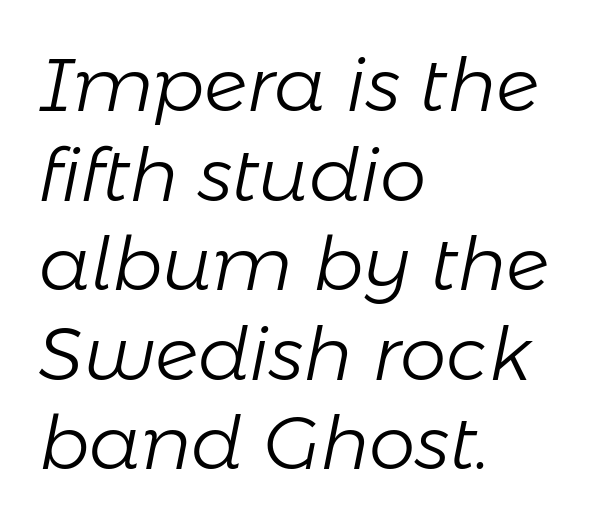
The image shows 74 px light type, italic (leaning right); set left-aligned, line spacing 1.21x, normal letter spacing, not underlined; low stroke contrast and a medium x-height.
